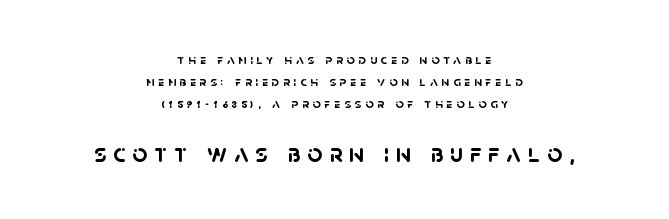
Q: Is the text bold? A: Yes.
Q: Is the text underlined? A: No.
Q: How is the paragraph aligned? A: Centered.
Q: Is the spacing between letters normal or unusually wide? A: Unusually wide.
Q: Is the spacing between lines tight, normal or loose? A: Normal.
Q: Which block of text is set in a larger size, the first (top) or the second (bottom)? A: The second (bottom) one.
